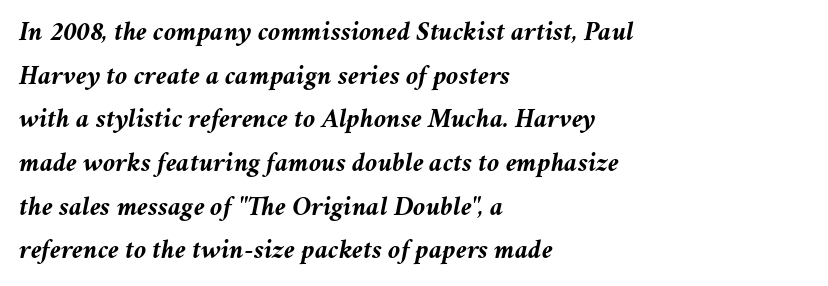
Q: Is the text bold? A: Yes.
Q: Is the text italic (slanted)? A: Yes, it leans right by about 11 degrees.
Q: Is the text underlined? A: No.
Q: How is the paragraph aligned? A: Left-aligned.
Q: Is the spacing between letters normal or unusually wide? A: Normal.
Q: Is the spacing between lines tight, normal or loose? A: Normal.
Q: Width (condensed, normal, or wide)? A: Normal.
Q: Stroke contrast? A: Medium.
Q: x-height? A: Medium.
Q: Monospaced? A: No.
